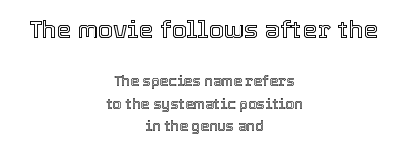
Q: Is the text italic (slanted)? A: No, it is upright.
Q: Is the text underlined? A: No.
Q: How is the paragraph aligned? A: Centered.
Q: Is the spacing between letters normal or unusually wide? A: Normal.
Q: Is the spacing between lines tight, normal or loose? A: Normal.
Q: Which block of text is set in a larger size, the first (top) or the second (bottom)? A: The first (top) one.
